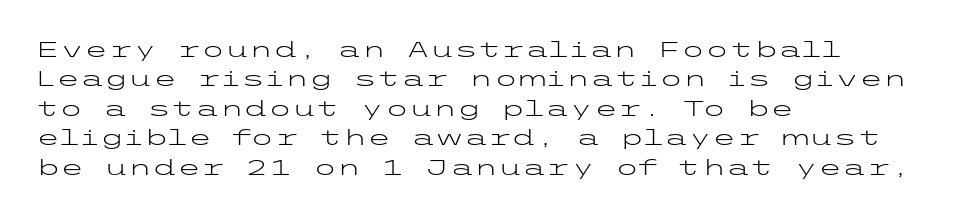
The image shows 22 px text type, upright; set left-aligned, normal line spacing (1.34x), normal letter spacing, not underlined.
